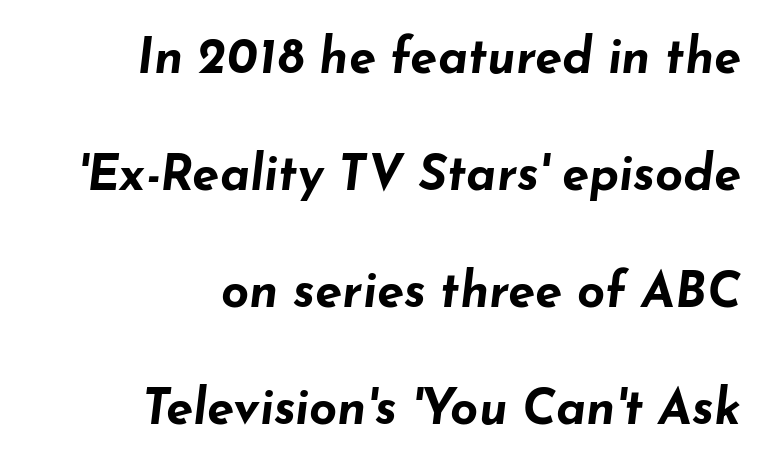
Q: Is the text bold? A: Yes.
Q: Is the text italic (slanted)? A: Yes, it leans right by about 7 degrees.
Q: Is the text underlined? A: No.
Q: How is the paragraph aligned? A: Right-aligned.
Q: Is the spacing between letters normal or unusually wide? A: Normal.
Q: Is the spacing between lines tight, normal or loose? A: Loose.
Q: Width (condensed, normal, or wide)? A: Wide.
Q: Stroke contrast? A: Low.
Q: x-height? A: Small.
Q: Monospaced? A: No.
